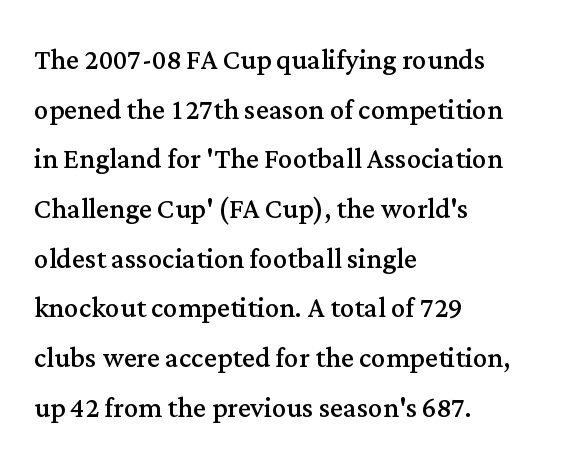
The image shows 36 px regular-weight serif type, upright; set left-aligned, normal line spacing (1.38x), normal letter spacing, not underlined; medium stroke contrast and a medium x-height.
